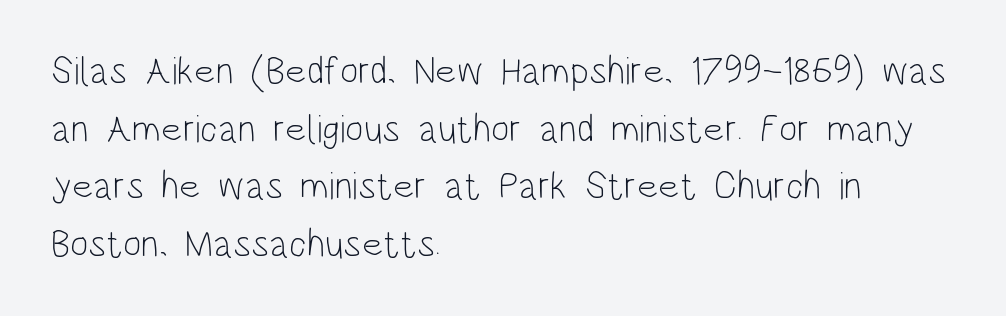
You could not count columns in this text — the font is proportionally spaced. Standard letterfit; no display-style spreading of the glyphs. The words here are not underlined. No chunkiness to these letters — they're not bold. A roman cut, with each character standing at attention. The text was rendered using a sans face with plain stroke endings.
